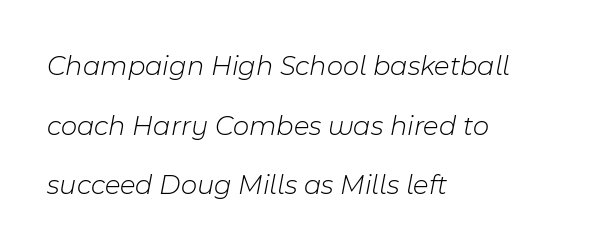
Students, note that the glyphs here touch the page at normal intervals. The strip under each line holds only bare page. Varying glyph widths throughout — classic text-font behaviour. Is the stroke heavy? The answer is a plain regular-or-lighter.
